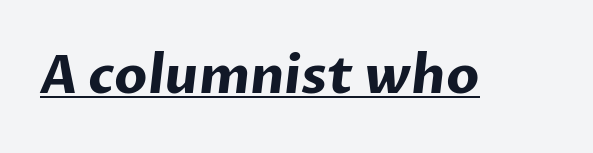
The image shows 53 px bold sans-serif type; set normal letter spacing, underlined; low stroke contrast and a medium x-height.
